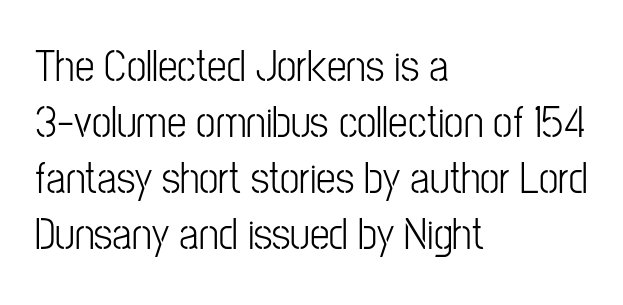
Q: Is the text bold? A: No.
Q: Is the text italic (slanted)? A: No, it is upright.
Q: Is the typeface a serif or a sans-serif typeface? A: Sans-serif.
Q: Is the text underlined? A: No.
Q: How is the paragraph aligned? A: Left-aligned.
Q: Is the spacing between letters normal or unusually wide? A: Normal.
Q: Is the spacing between lines tight, normal or loose? A: Normal.
Q: Width (condensed, normal, or wide)? A: Condensed.
Q: Stroke contrast? A: Low.
Q: x-height? A: Medium.
Q: Monospaced? A: No.
